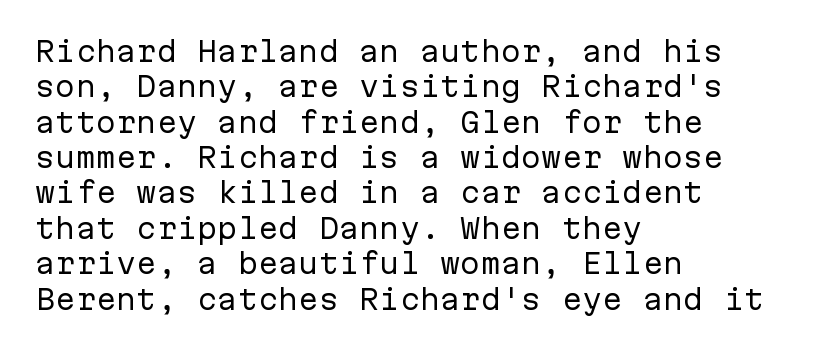
Q: Is the text bold? A: No.
Q: Is the text italic (slanted)? A: No, it is upright.
Q: Is the text underlined? A: No.
Q: How is the paragraph aligned? A: Left-aligned.
Q: Is the spacing between letters normal or unusually wide? A: Normal.
Q: Is the spacing between lines tight, normal or loose? A: Normal.
